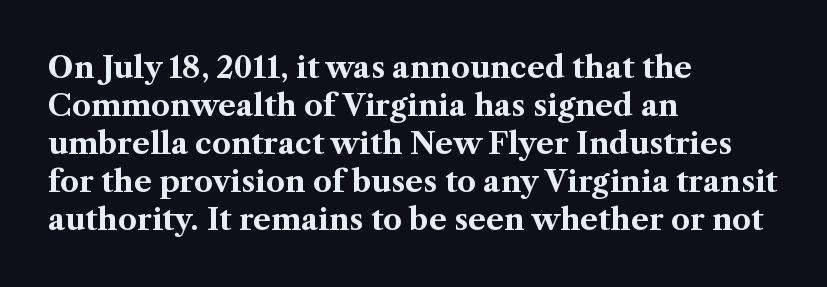
What's the leading like? Ordinary, nothing unusual. Letterform terminals end in serifs throughout the passage. Horizontally, the lines are justified to the leading edge only. Each letter keeps its own natural width here, so spacing adapts to shape. The typesetting leans heavy: a genuine bold.
